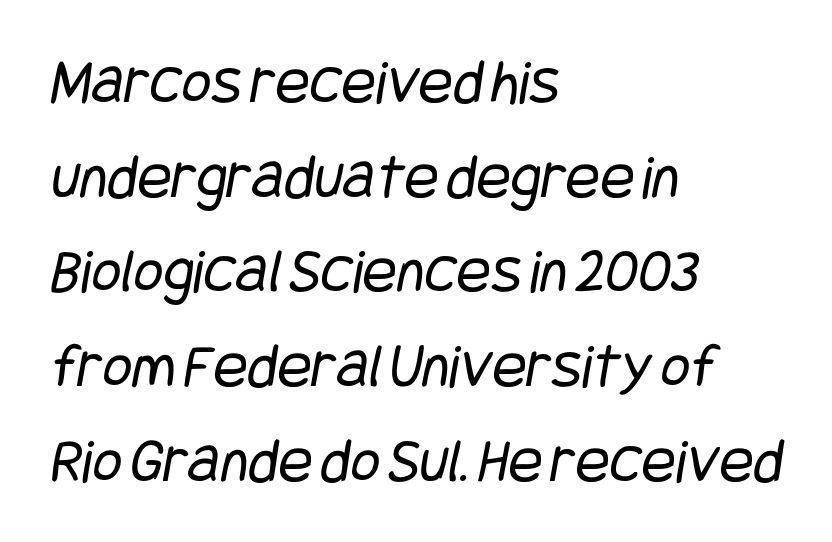
The font family rendered here belongs to the sans-serif group. The tracking reads as untouched default to a designer's eye. Regular leading. Words float on clear page, feet unadorned. Compared with a typical body face, this is equally light or lighter still.
